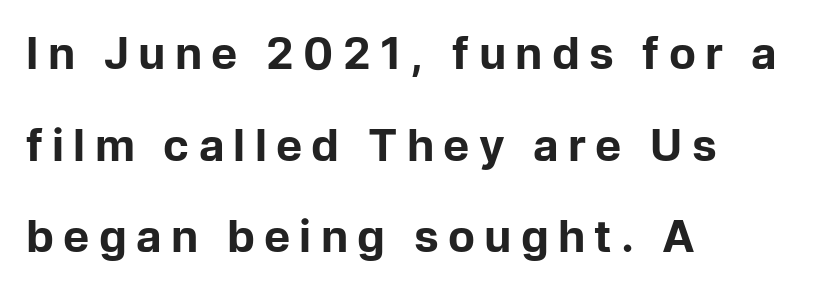
Heavy-handed strokes throughout: this text is bold. Check where the strokes stop: nothing finishes them off — pure sans. Each letter keeps its own natural width here, so spacing adapts to shape. Someone cranked the tracking dial way up on this one. Horizontal bands of white between lines are thick stripes.
